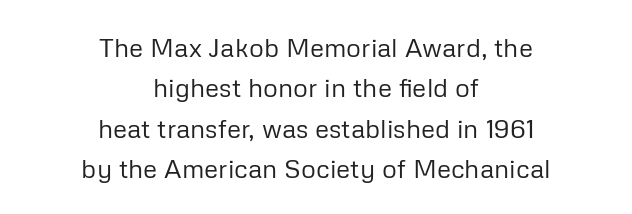
The letters stand straight up with perfectly vertical stems. Nothing heavy about these letters — not bold at all. Standard letterfit; no display-style spreading of the glyphs. A typesetter would call this leading conventional body-copy spacing. Each line is balanced around a shared central axis. The strip under each line holds only bare page.
